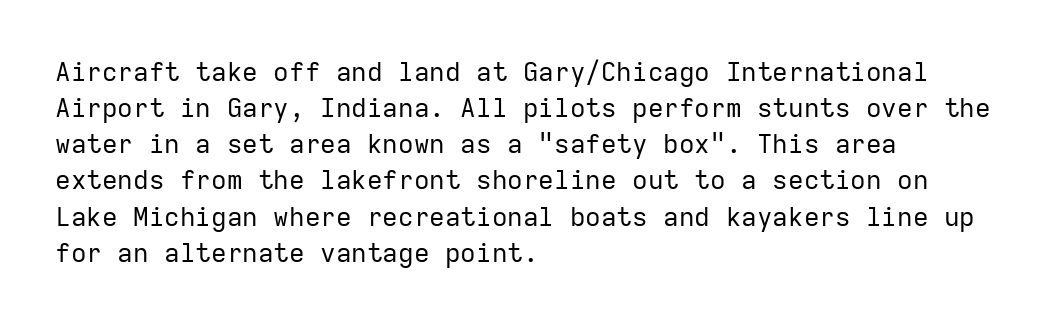
Q: Is the text bold? A: No.
Q: Is the text italic (slanted)? A: No, it is upright.
Q: Is the text underlined? A: No.
Q: How is the paragraph aligned? A: Left-aligned.
Q: Is the spacing between letters normal or unusually wide? A: Normal.
Q: Is the spacing between lines tight, normal or loose? A: Normal.
